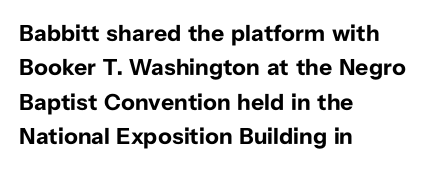
Q: Is the text bold? A: Yes.
Q: Is the text italic (slanted)? A: No, it is upright.
Q: Is the text underlined? A: No.
Q: How is the paragraph aligned? A: Left-aligned.
Q: Is the spacing between letters normal or unusually wide? A: Normal.
Q: Is the spacing between lines tight, normal or loose? A: Normal.
